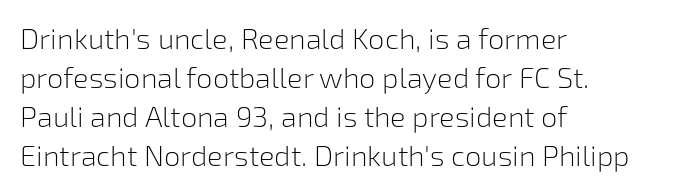
{"serif": "no", "italic": "no", "bold": "no", "weight": "light", "width": "normal", "stroke_contrast": "low", "x_height": "medium", "monospaced": "no", "underline": "no", "align": "left", "line_spacing": "normal", "line_spacing_ratio": 1.35, "letter_spacing": "normal", "letter_spacing_em": 0.0, "glyph_px": 29}
